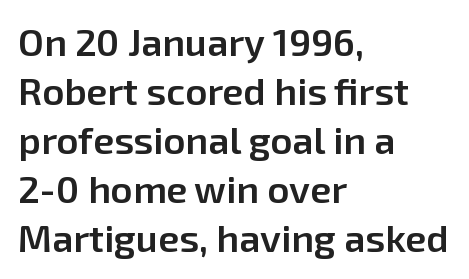
Layout note: lines flush left. Typesetter's note: demi weight, one step under bold. These lines are composed in type without serifs. The typography opts for an upright posture over an oblique one. Is this a fixed-width face? No — the glyphs have proportional, varying widths. Interline gaps are of average width in this sample.
